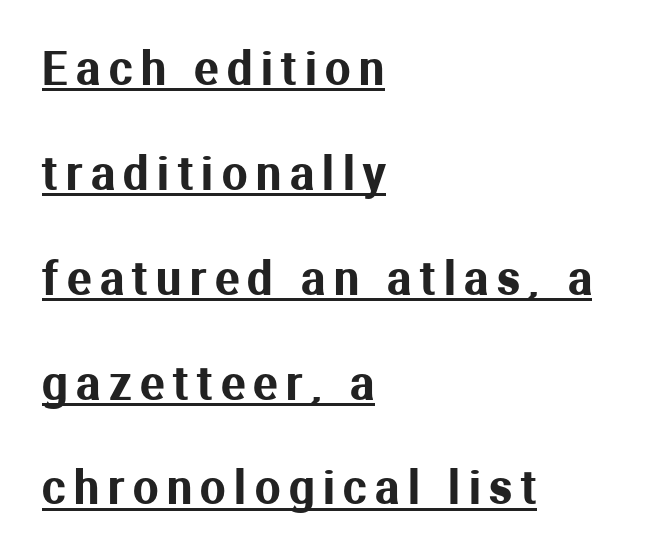
Q: Is the text italic (slanted)? A: No, it is upright.
Q: Is the typeface a serif or a sans-serif typeface? A: Sans-serif.
Q: Is the text underlined? A: Yes.
Q: How is the paragraph aligned? A: Left-aligned.
Q: Is the spacing between lines tight, normal or loose? A: Loose.
Q: Width (condensed, normal, or wide)? A: Normal.
Q: Stroke contrast? A: Medium.
Q: x-height? A: Medium.
Q: Monospaced? A: No.
